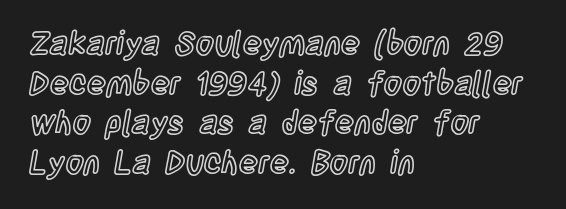
{"width": "condensed", "x_height": "large", "monospaced": "no", "underline": "no", "align": "left", "line_spacing_ratio": 1.24, "letter_spacing": "normal", "letter_spacing_em": 0.0, "glyph_px": 32}
